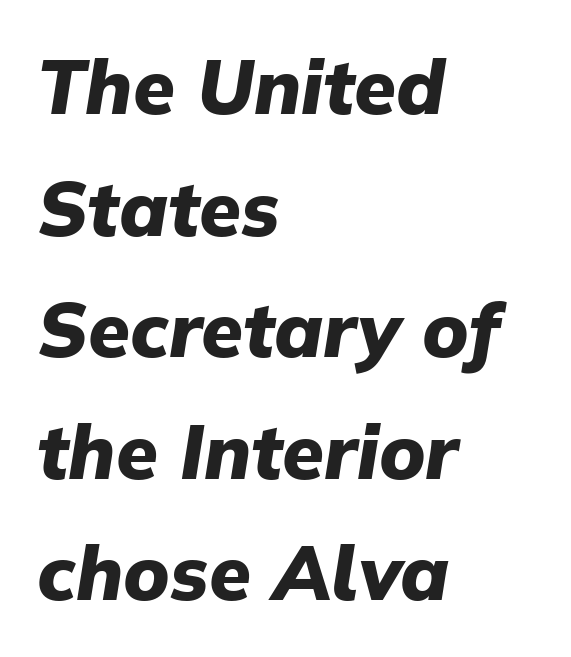
{"italic": "yes", "lean": "right", "slant_degrees": 9, "bold": "yes", "weight": "heavy", "width": "normal", "stroke_contrast": "low", "x_height": "medium", "monospaced": "no", "underline": "no", "align": "left", "line_spacing": "normal", "line_spacing_ratio": 1.6, "letter_spacing": "normal", "letter_spacing_em": 0.0, "glyph_px": 76}
